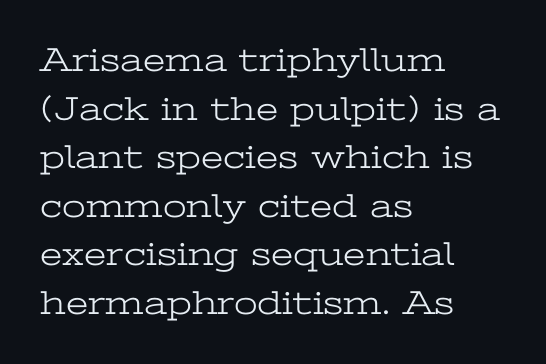
Q: Is the text bold? A: No.
Q: Is the text italic (slanted)? A: No, it is upright.
Q: Is the typeface a serif or a sans-serif typeface? A: Serif.
Q: Is the text underlined? A: No.
Q: How is the paragraph aligned? A: Left-aligned.
Q: Is the spacing between letters normal or unusually wide? A: Normal.
Q: Is the spacing between lines tight, normal or loose? A: Normal.
Q: Width (condensed, normal, or wide)? A: Wide.
Q: Stroke contrast? A: Low.
Q: x-height? A: Medium.
Q: Monospaced? A: No.
